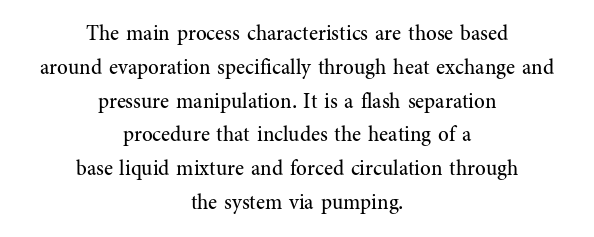
A quiet, ordinary-to-light weight characterises the typeface. Compared with typical paragraphs, the rows here are spaced about the same. This sample uses an upright cut, with every glyph sitting square on the baseline. The rendering positions every line midway between the sides. Any mark beneath the type? The region is blank. Letter spacing: default.
